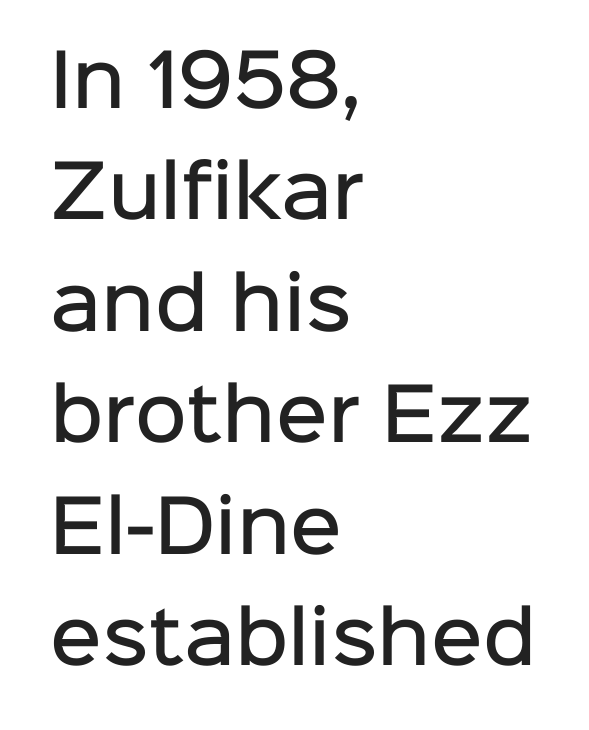
{"serif": "no", "italic": "no", "bold": "semi", "weight": "semibold", "width": "normal", "stroke_contrast": "low", "x_height": "medium", "monospaced": "no", "underline": "no", "align": "left", "line_spacing": "normal", "line_spacing_ratio": 1.57, "letter_spacing": "normal", "letter_spacing_em": 0.0, "glyph_px": 71}
